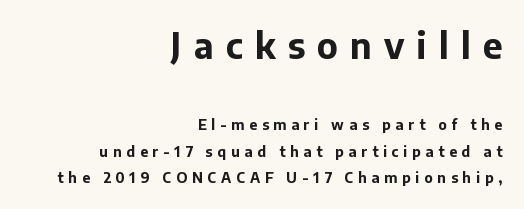
The image shows 35 px bold sans-serif type, upright; set right-aligned, line spacing 1.87x, unusually wide letter spacing (+0.35 em), not underlined; the first (top) block is 2.5x larger; low stroke contrast and a medium x-height.
